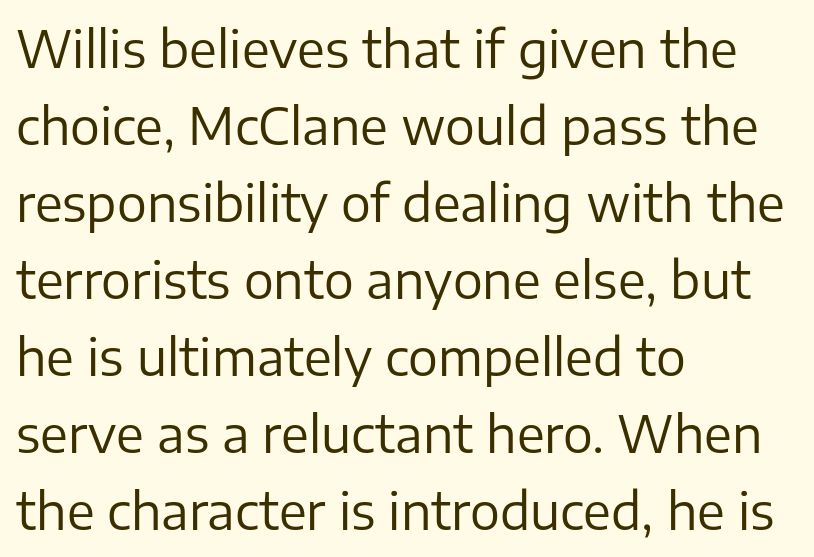
Think of a printed novel: that variable character pitch is what you see here. If you measured baseline to baseline, you'd find a middling distance. When letters stand straight like this, we call the style roman or upright. Teacher's note: observe the even left margin — that is flush-left alignment. A quiet, ordinary-to-light weight characterises the typeface.
